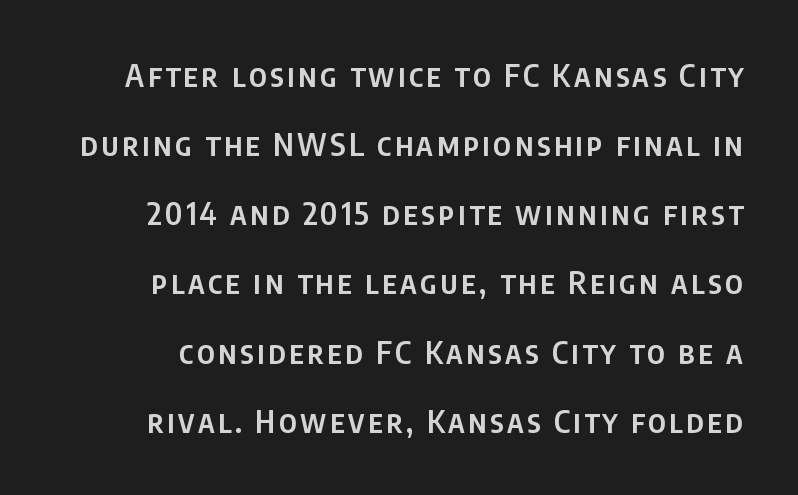
{"serif": "no", "italic": "no", "bold": "semi", "weight": "semibold", "width": "condensed", "stroke_contrast": "low", "x_height": "large", "monospaced": "no", "underline": "no", "line_spacing": "loose", "line_spacing_ratio": 2.23, "glyph_px": 31}
